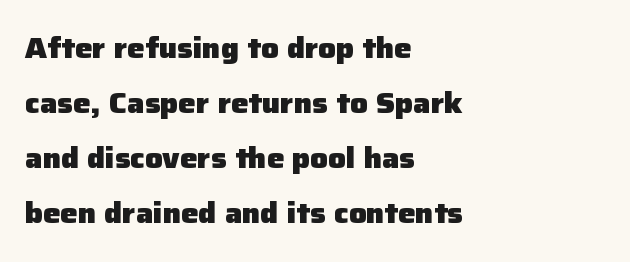
{"serif": "no", "italic": "no", "bold": "yes", "weight": "heavy", "width": "normal", "stroke_contrast": "low", "x_height": "medium", "monospaced": "no", "underline": "no", "align": "left", "line_spacing": "loose", "line_spacing_ratio": 1.9, "letter_spacing": "normal", "letter_spacing_em": 0.0, "glyph_px": 29}
